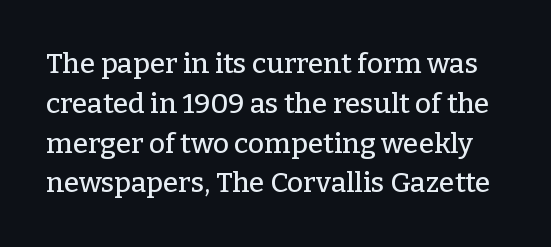
{"serif": "yes", "italic": "no", "width": "normal", "stroke_contrast": "low", "x_height": "medium", "monospaced": "no", "underline": "no", "line_spacing": "normal", "line_spacing_ratio": 1.42, "letter_spacing": "normal", "letter_spacing_em": 0.0, "glyph_px": 28}
